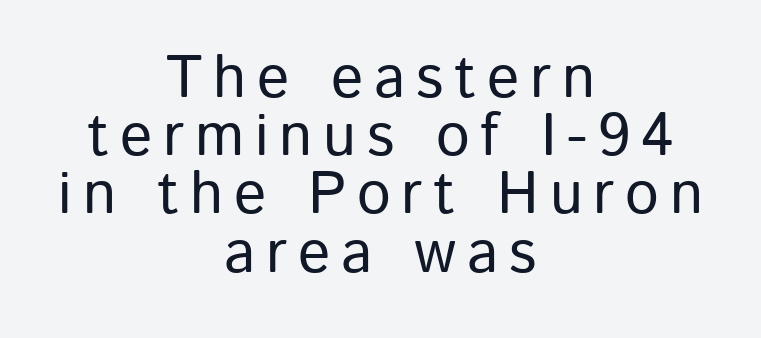
Q: Is the text italic (slanted)? A: No, it is upright.
Q: Is the typeface a serif or a sans-serif typeface? A: Sans-serif.
Q: Is the text underlined? A: No.
Q: How is the paragraph aligned? A: Centered.
Q: Is the spacing between lines tight, normal or loose? A: Tight.
Q: Width (condensed, normal, or wide)? A: Normal.
Q: Stroke contrast? A: Low.
Q: x-height? A: Medium.
Q: Monospaced? A: No.
